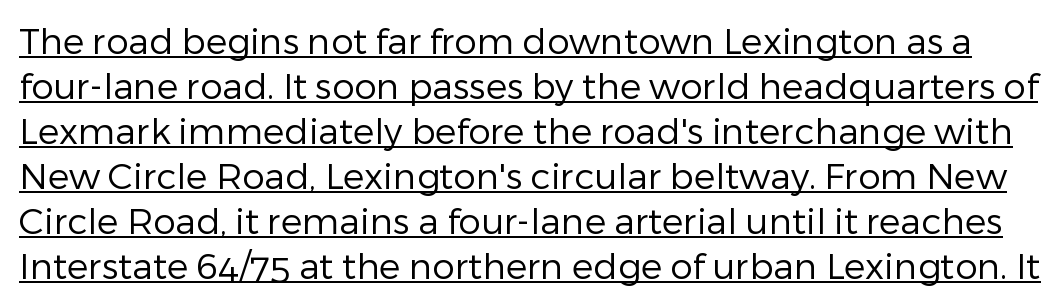
The image shows 36 px regular-weight sans-serif type, upright; set normal line spacing (1.25x), normal letter spacing, underlined; low stroke contrast and a medium x-height.
